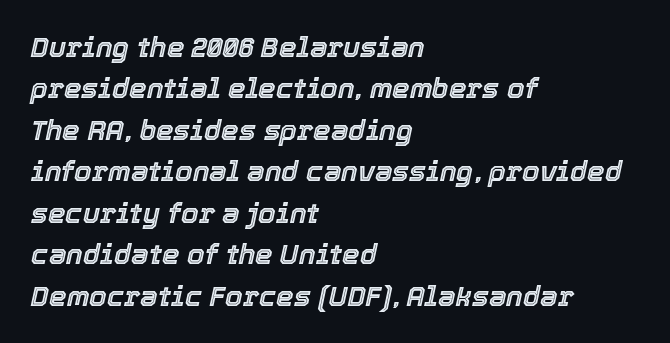
Does the lettering tilt? It does — this is italic. You could call the tracking neutral — neither tight nor loose. One glance says typical: line gaps are just what's usual. Beneath every word, the page is bare.
